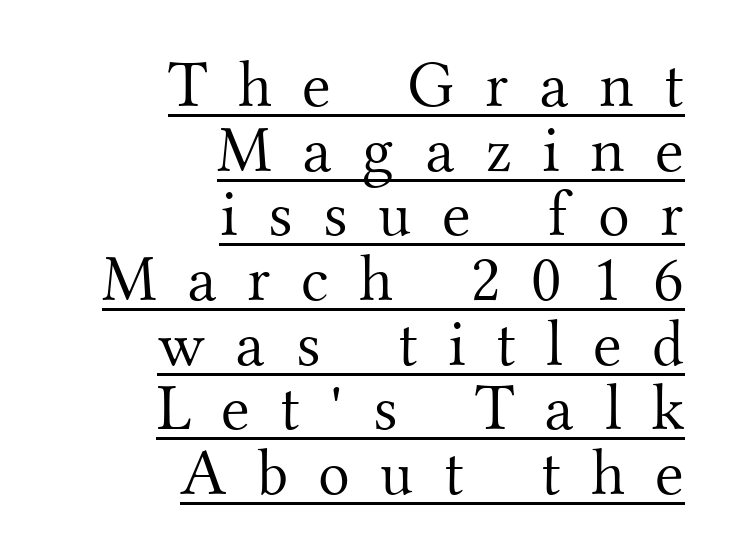
{"serif": "yes", "italic": "no", "bold": "no", "weight": "light", "width": "normal", "stroke_contrast": "medium", "x_height": "small", "monospaced": "no", "underline": "yes", "align": "right", "line_spacing": "tight", "line_spacing_ratio": 0.98, "letter_spacing": "wide", "letter_spacing_em": 0.46, "glyph_px": 66}
